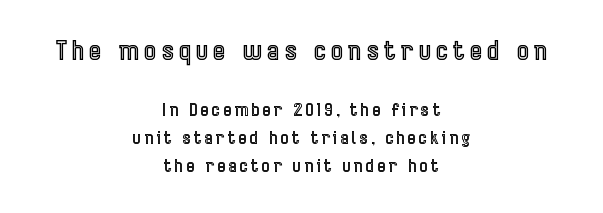
The image shows 26 px text type, upright; set centered, normal line spacing (1.66x), unusually wide letter spacing (+0.2 em), not underlined; the first (top) block is 1.53x larger.
